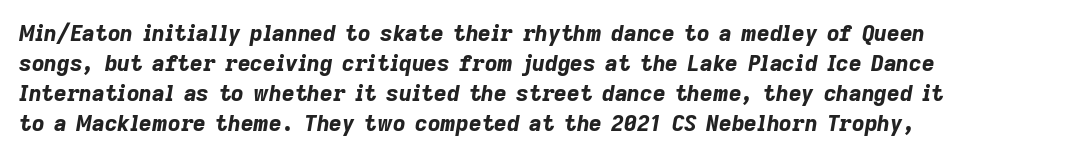
Q: Is the text bold? A: Yes.
Q: Is the text italic (slanted)? A: Yes, it leans right by about 9 degrees.
Q: Is the text underlined? A: No.
Q: How is the paragraph aligned? A: Left-aligned.
Q: Is the spacing between letters normal or unusually wide? A: Normal.
Q: Is the spacing between lines tight, normal or loose? A: Normal.
